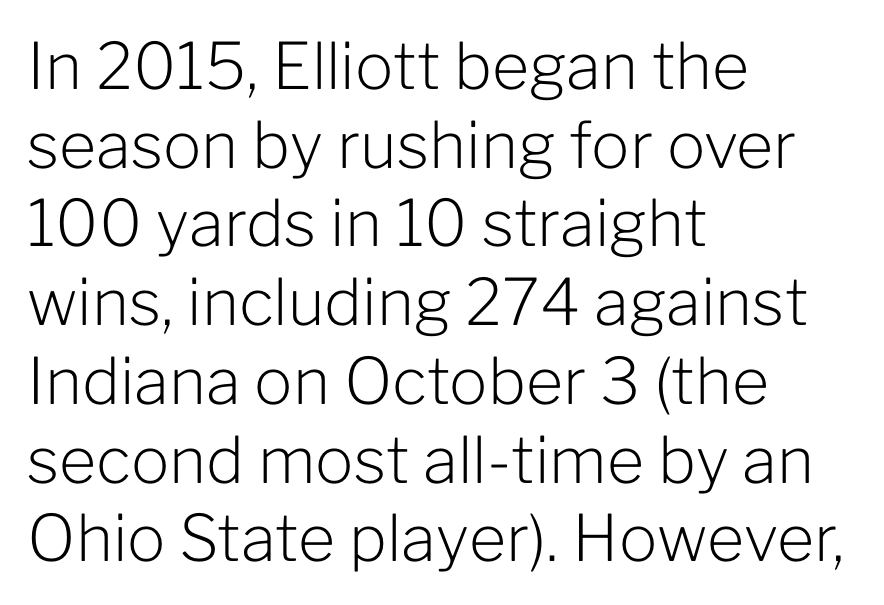
{"serif": "no", "italic": "no", "bold": "no", "weight": "light", "width": "normal", "stroke_contrast": "low", "x_height": "medium", "monospaced": "no", "underline": "no", "align": "left", "line_spacing_ratio": 1.23, "letter_spacing": "normal", "letter_spacing_em": 0.0, "glyph_px": 64}
